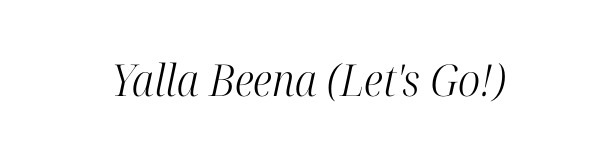
Q: Is the text bold? A: No.
Q: Is the text italic (slanted)? A: Yes, it leans right by about 12 degrees.
Q: Is the typeface a serif or a sans-serif typeface? A: Serif.
Q: Is the text underlined? A: No.
Q: Is the spacing between letters normal or unusually wide? A: Normal.
Q: Width (condensed, normal, or wide)? A: Condensed.
Q: Stroke contrast? A: High.
Q: x-height? A: Medium.
Q: Monospaced? A: No.
